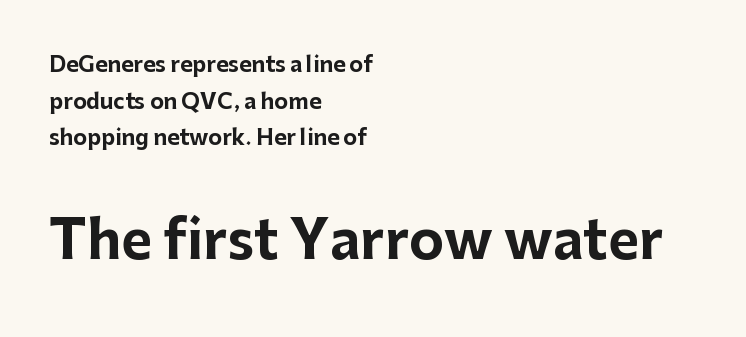
{"serif": "no", "italic": "no", "bold": "yes", "weight": "bold", "width": "normal", "stroke_contrast": "low", "x_height": "medium", "monospaced": "no", "underline": "no", "align": "left", "line_spacing_ratio": 1.75, "letter_spacing": "normal", "letter_spacing_em": 0.0, "larger_block": "second", "size_ratio": 2.52, "glyph_px": 53}
